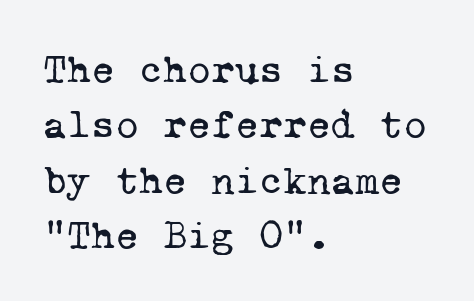
Tracking value appears to be zero — textbook default spacing. Looks like terminal output: every glyph gets an equal slot. This reads as an unemphasized weight, regular at the heaviest. Quick note: interline space is typical. The passage shown is typeset with a serif family.
